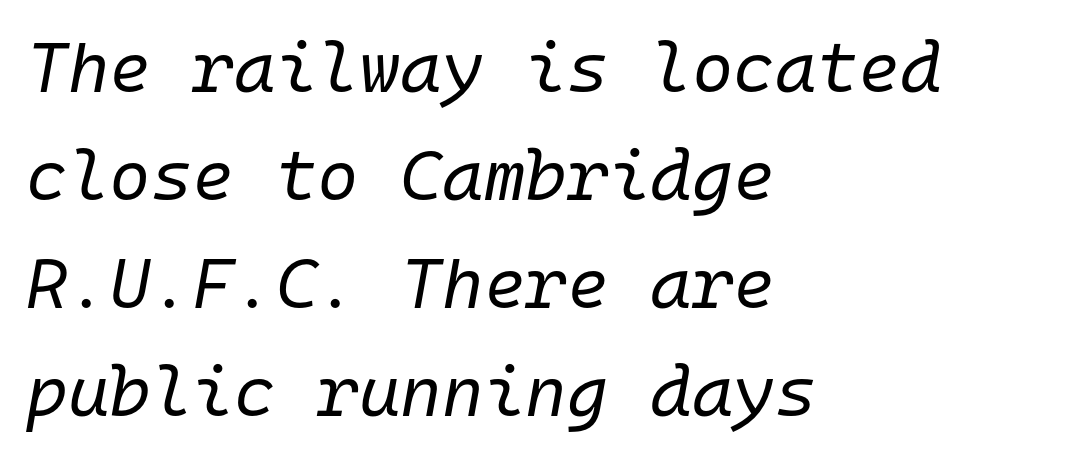
The image shows 71 px regular-weight type, italic (leaning right), monospaced; set left-aligned, normal line spacing (1.52x), normal letter spacing, not underlined; low stroke contrast and a medium x-height.
